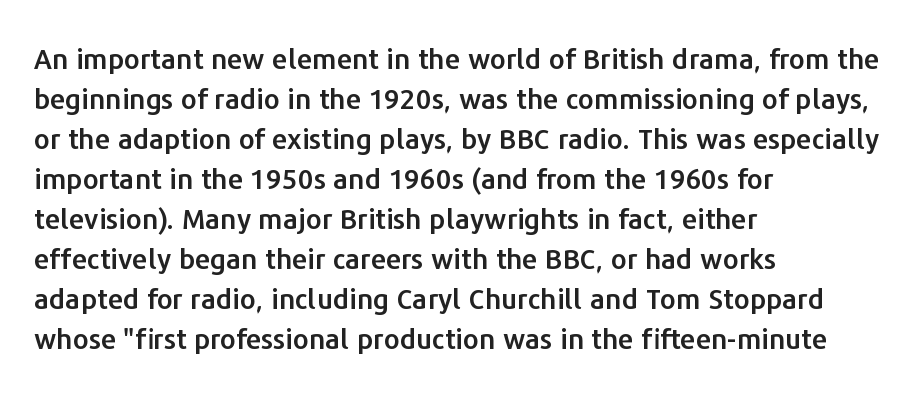
{"serif": "no", "italic": "no", "width": "normal", "stroke_contrast": "low", "x_height": "medium", "monospaced": "no", "underline": "no", "align": "left", "line_spacing": "normal", "line_spacing_ratio": 1.43, "letter_spacing": "normal", "letter_spacing_em": 0.0, "glyph_px": 28}
